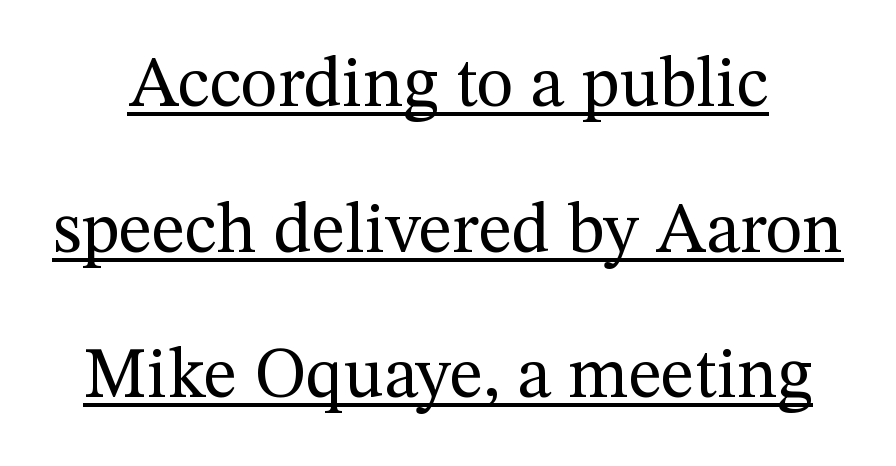
The image shows 71 px regular-weight serif type, upright; set loose line spacing (2.05x), normal letter spacing, underlined; medium stroke contrast and a medium x-height.
